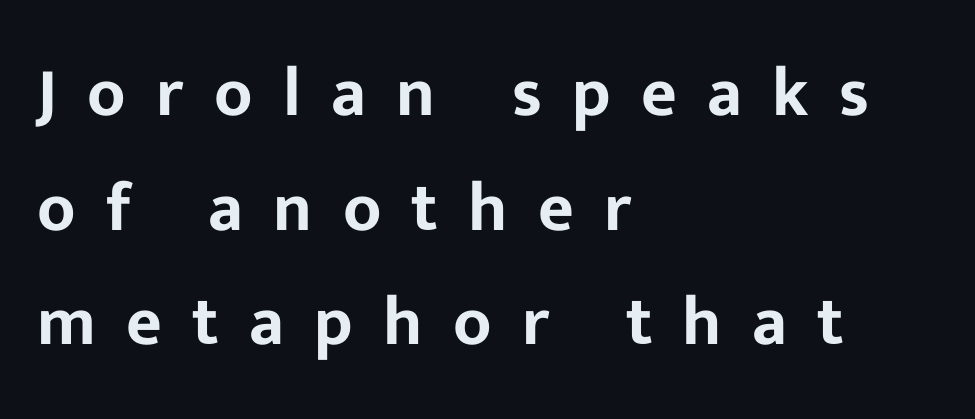
Q: Is the text italic (slanted)? A: No, it is upright.
Q: Is the typeface a serif or a sans-serif typeface? A: Sans-serif.
Q: Is the text underlined? A: No.
Q: How is the paragraph aligned? A: Left-aligned.
Q: Is the spacing between letters normal or unusually wide? A: Unusually wide.
Q: Is the spacing between lines tight, normal or loose? A: Normal.
Q: Width (condensed, normal, or wide)? A: Normal.
Q: Stroke contrast? A: Low.
Q: x-height? A: Medium.
Q: Monospaced? A: No.
